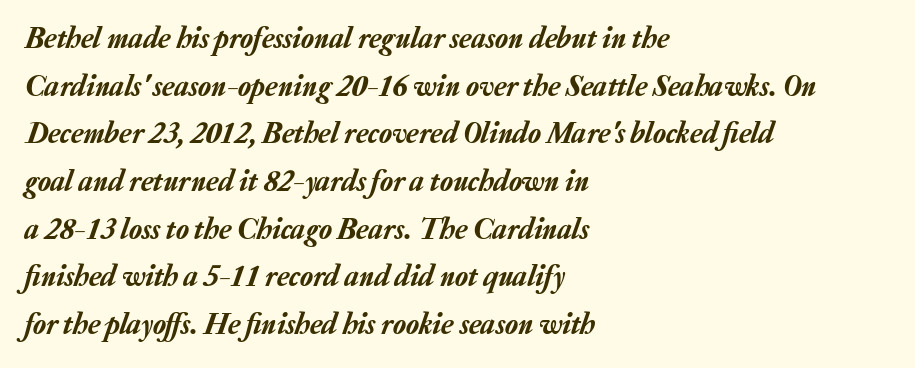
{"italic": "yes", "lean": "right", "slant_degrees": 20, "width": "normal", "stroke_contrast": "low", "x_height": "medium", "monospaced": "no", "underline": "no", "align": "left", "line_spacing": "normal", "line_spacing_ratio": 1.59, "letter_spacing": "normal", "letter_spacing_em": 0.0, "glyph_px": 30}
